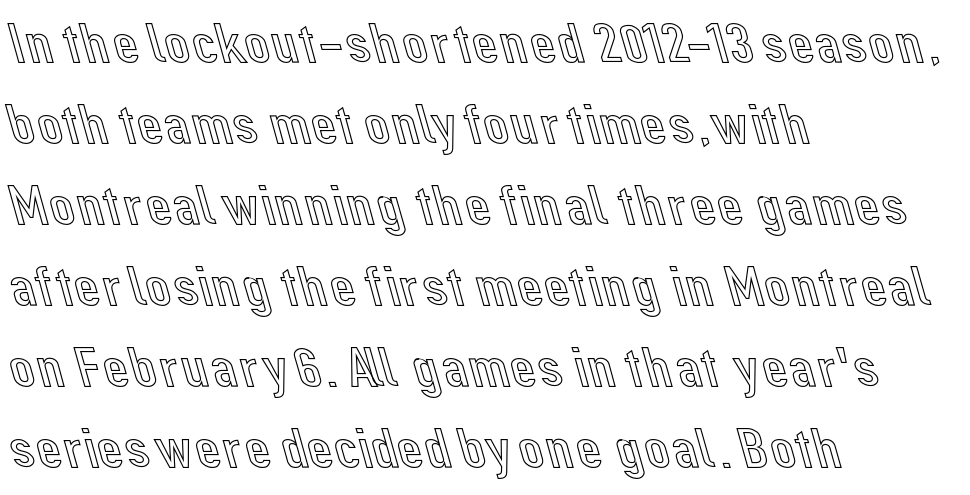
{"width": "normal", "x_height": "medium", "monospaced": "no", "underline": "no", "align": "left", "line_spacing": "normal", "line_spacing_ratio": 1.42, "letter_spacing": "normal", "letter_spacing_em": 0.0, "glyph_px": 57}
